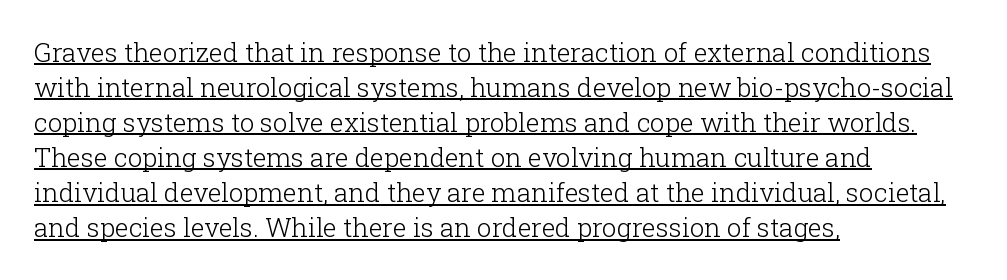
The image shows 26 px text type, upright; set left-aligned, normal line spacing (1.35x), normal letter spacing, underlined.
